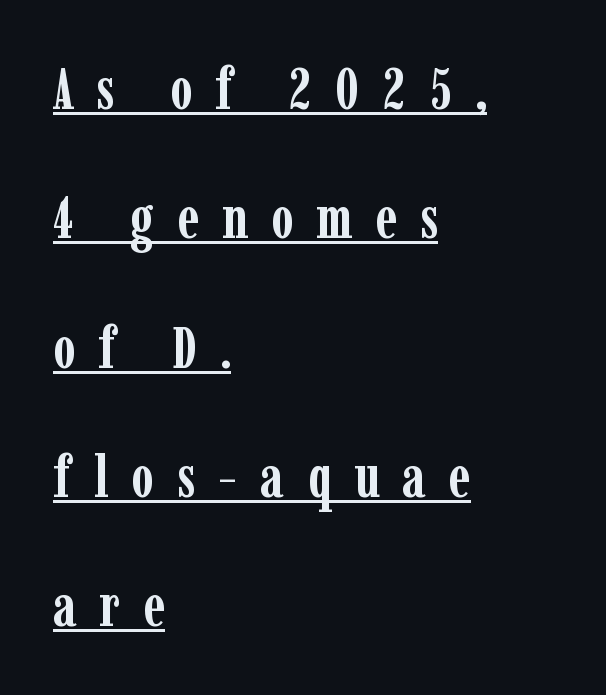
The image shows 58 px semibold, condensed serif type, upright; set left-aligned, loose line spacing (2.23x), unusually wide letter spacing (+0.39 em), underlined; low stroke contrast and a medium x-height.
